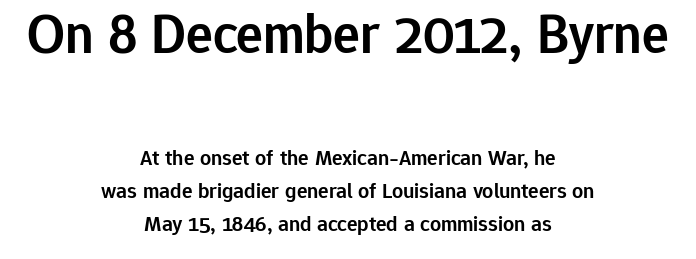
{"serif": "no", "italic": "no", "bold": "semi", "weight": "semibold", "width": "normal", "stroke_contrast": "low", "x_height": "medium", "monospaced": "no", "underline": "no", "align": "center", "line_spacing": "normal", "line_spacing_ratio": 1.5, "letter_spacing": "normal", "letter_spacing_em": 0.0, "larger_block": "first", "size_ratio": 2.55, "glyph_px": 56}
